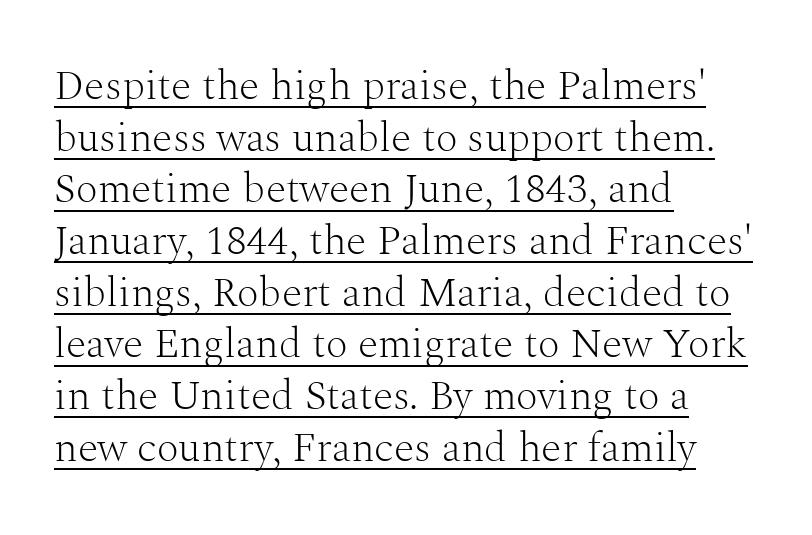
Q: Is the text bold? A: No.
Q: Is the text italic (slanted)? A: No, it is upright.
Q: Is the typeface a serif or a sans-serif typeface? A: Serif.
Q: Is the text underlined? A: Yes.
Q: How is the paragraph aligned? A: Left-aligned.
Q: Is the spacing between letters normal or unusually wide? A: Normal.
Q: Width (condensed, normal, or wide)? A: Normal.
Q: Stroke contrast? A: Medium.
Q: x-height? A: Medium.
Q: Monospaced? A: No.
